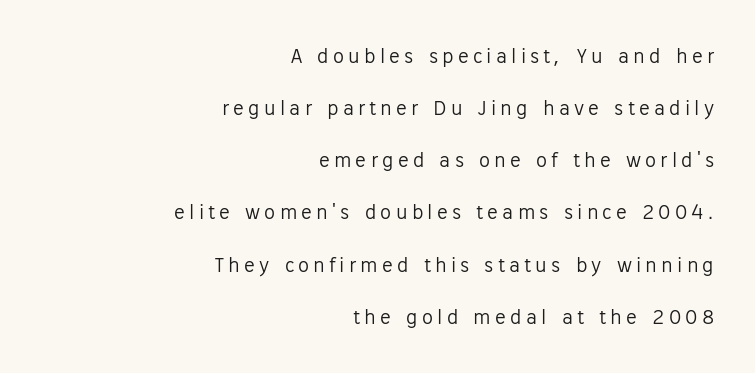
{"italic": "no", "bold": "no", "underline": "no", "align": "right", "line_spacing": "loose", "line_spacing_ratio": 2.37, "glyph_px": 22}
